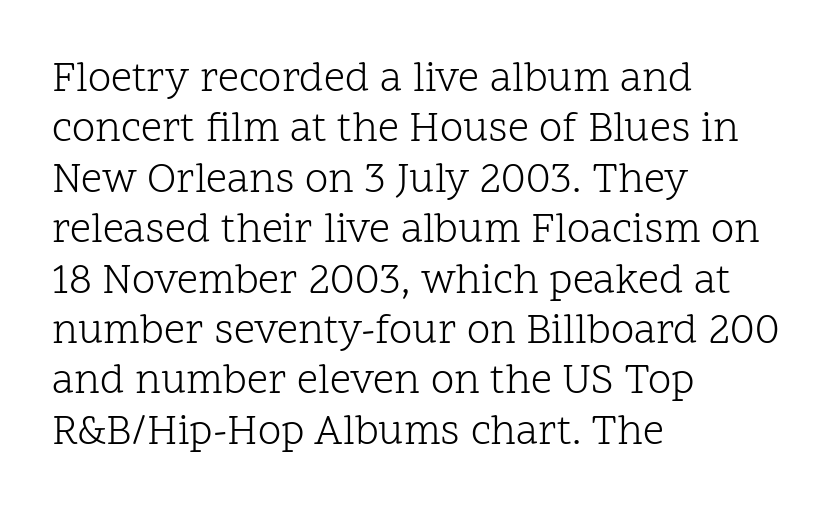
{"serif": "yes", "italic": "no", "bold": "no", "weight": "light", "width": "normal", "stroke_contrast": "low", "x_height": "medium", "monospaced": "no", "underline": "no", "align": "left", "line_spacing_ratio": 1.2, "letter_spacing": "normal", "letter_spacing_em": 0.0, "glyph_px": 42}
